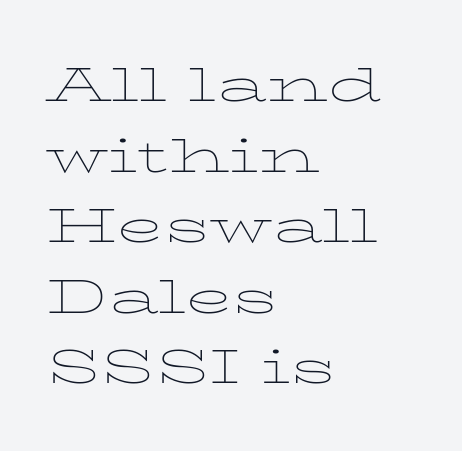
Character widths vary here, with narrow letters taking less room than wide ones. Descenders are the only things crossing below the line. Vertical strokes here are truly vertical. The strokes are not fattened; the text isn't bold. Does the copy run flush right? No — it runs flush left. Reading down the column, the eye jumps a familiar distance to each next line.
